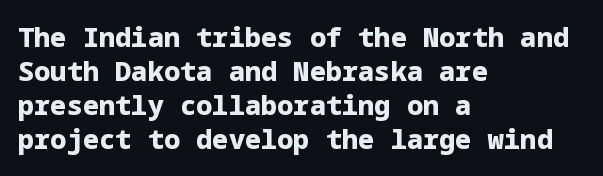
{"italic": "no", "bold": "yes", "underline": "no", "align": "left", "line_spacing": "normal", "line_spacing_ratio": 1.26, "letter_spacing": "normal", "letter_spacing_em": 0.0, "glyph_px": 27}
